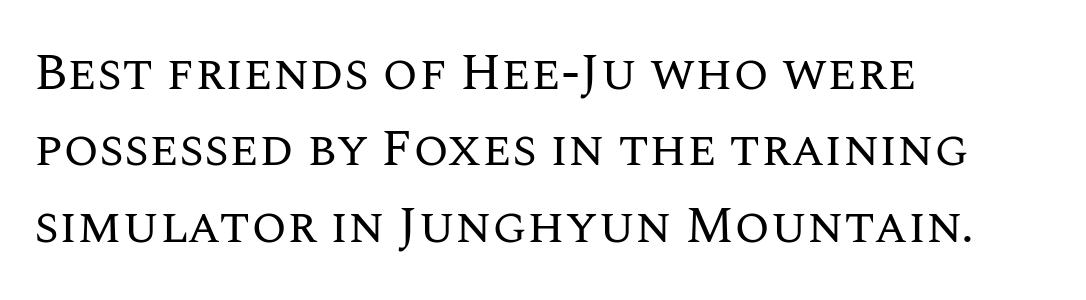
Q: Is the text bold? A: No.
Q: Is the text italic (slanted)? A: No, it is upright.
Q: Is the text underlined? A: No.
Q: How is the paragraph aligned? A: Left-aligned.
Q: Is the spacing between letters normal or unusually wide? A: Normal.
Q: Is the spacing between lines tight, normal or loose? A: Normal.
Q: Width (condensed, normal, or wide)? A: Normal.
Q: Stroke contrast? A: Medium.
Q: x-height? A: Large.
Q: Monospaced? A: No.
